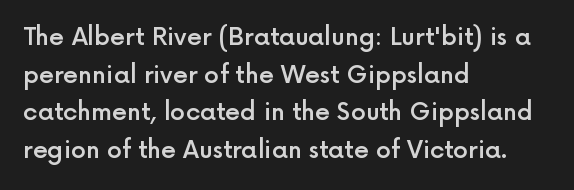
The image shows 24 px text type, upright; set left-aligned, normal line spacing (1.57x), normal letter spacing, not underlined.
